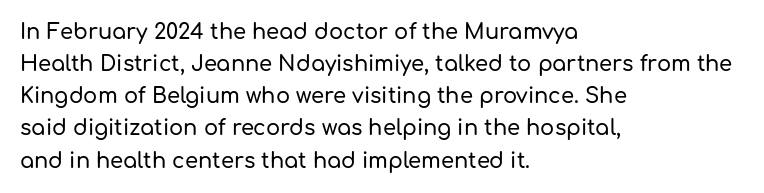
{"italic": "no", "underline": "no", "align": "left", "line_spacing": "normal", "line_spacing_ratio": 1.53, "letter_spacing": "normal", "letter_spacing_em": 0.0, "glyph_px": 21}
